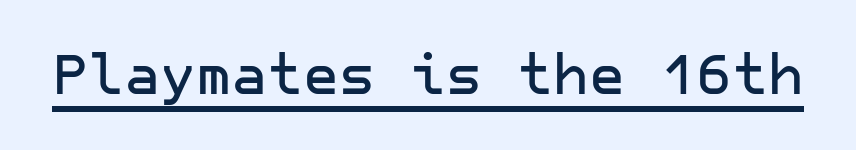
The image shows 55 px sans-serif type, upright; set normal letter spacing, underlined; low stroke contrast and a medium x-height.
